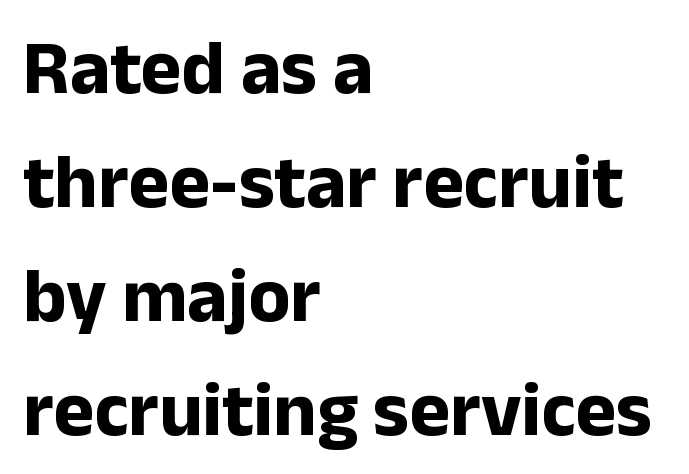
The glyphs are unaccompanied by any horizontal stroke below them. Regarding leading, the lines here are spaced in the standard way. Visually the block forms a straight wall on the left and a jagged coastline on the right. This is the regular roman posture of the typeface. Do the characters align in a grid? No, the font is proportional. Serif or sans? Sans — the stroke terminals are bare.
